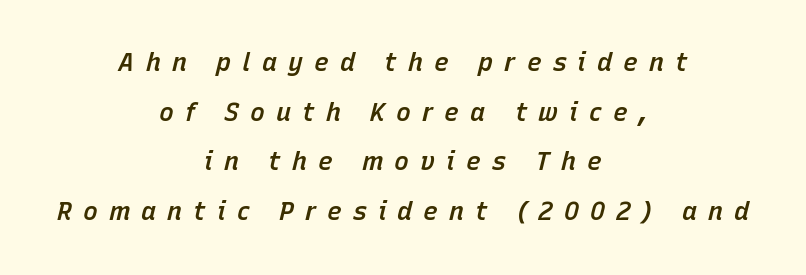
Would a proofreader flag this as italicized? Yes. Vertically, the passage feels expansive, rows floating well apart. Is the block centered? Yes — each line is placed symmetrically about the middle. You could only call the tracking loose — the letters float apart. The specimen omits any rule beneath the text block's lines. What weight is shown? A semibold, between regular and bold.
